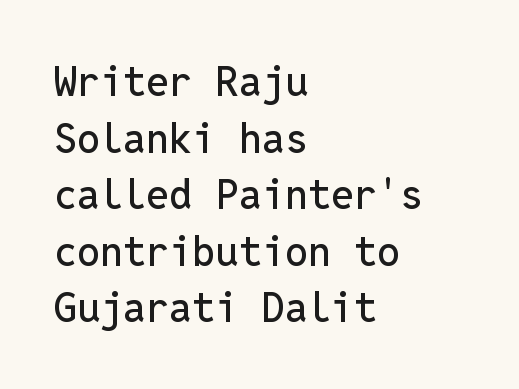
{"serif": "no", "italic": "no", "width": "normal", "stroke_contrast": "low", "x_height": "medium", "monospaced": "yes", "underline": "no", "align": "left", "line_spacing": "normal", "line_spacing_ratio": 1.38, "letter_spacing": "normal", "letter_spacing_em": 0.0, "glyph_px": 41}
